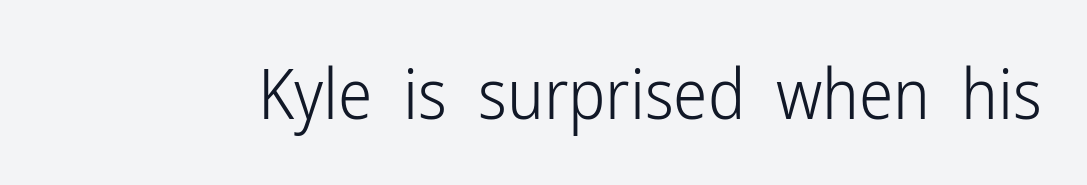
{"serif": "no", "italic": "no", "bold": "no", "weight": "light", "width": "condensed", "stroke_contrast": "low", "x_height": "medium", "monospaced": "no", "underline": "no", "letter_spacing": "normal", "letter_spacing_em": 0.0, "glyph_px": 69}
